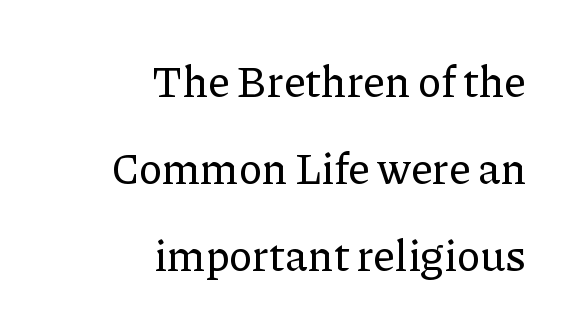
{"serif": "yes", "italic": "no", "width": "normal", "stroke_contrast": "low", "x_height": "medium", "monospaced": "no", "underline": "no", "align": "right", "line_spacing": "loose", "line_spacing_ratio": 2.02, "letter_spacing": "normal", "letter_spacing_em": 0.0, "glyph_px": 43}
